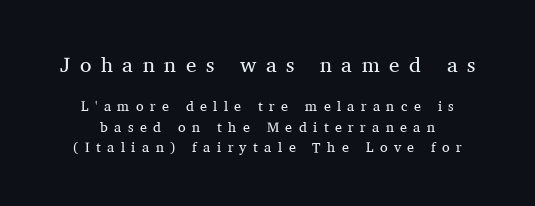
Q: Is the text bold? A: No.
Q: Is the text italic (slanted)? A: No, it is upright.
Q: Is the text underlined? A: No.
Q: How is the paragraph aligned? A: Centered.
Q: Is the spacing between letters normal or unusually wide? A: Unusually wide.
Q: Is the spacing between lines tight, normal or loose? A: Normal.
Q: Which block of text is set in a larger size, the first (top) or the second (bottom)? A: The first (top) one.
